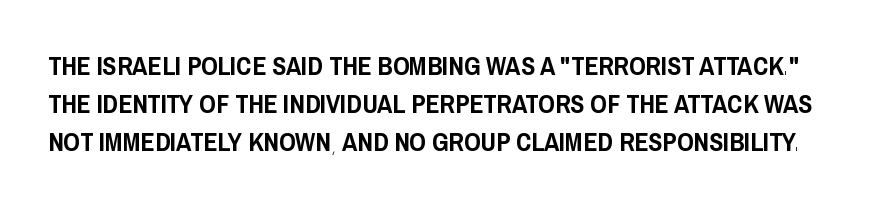
The image shows 26 px text type, upright; set normal line spacing (1.47x), normal letter spacing, not underlined.
